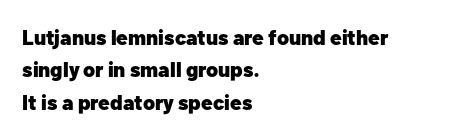
{"italic": "no", "bold": "yes", "underline": "no", "align": "left", "line_spacing": "normal", "line_spacing_ratio": 1.54, "letter_spacing": "normal", "letter_spacing_em": 0.0, "glyph_px": 21}
